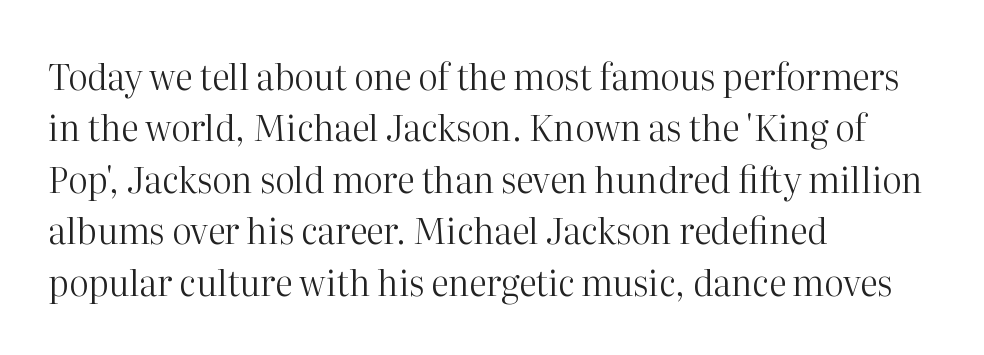
This is not heavy type; no bold has been used. The paragraph has a hard left edge and a soft right edge. Are there feet on the stems? There are — it's a serif. Unlike italic type, these characters show no tilt at all. The words here are not underlined. The passage shown has conventional tracking throughout.
